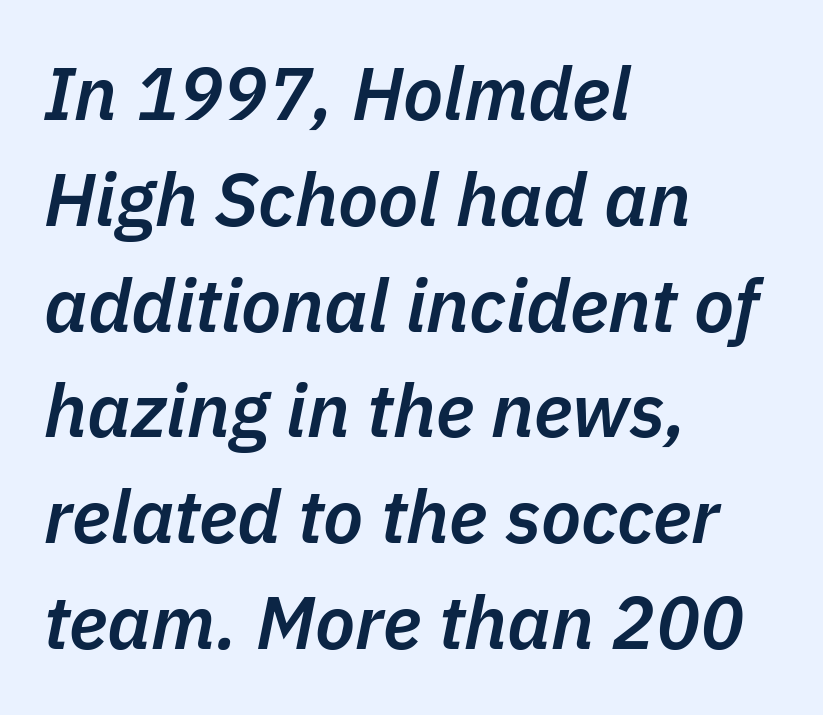
Notice how descenders clear the ascenders below comfortably — that's standard leading. A typesetter would call this zero additional tracking. On the weight axis this lands at semibold, roughly 600. This rendering uses left alignment, leaving the right contour irregular.
